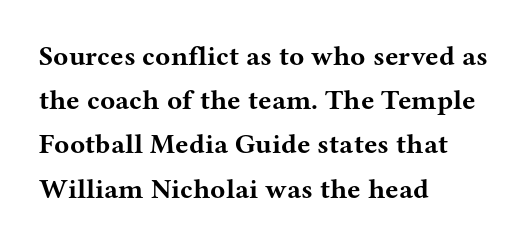
Typographic density is high because the face is bold. Posture: upright roman. Each row of text sits above clean, open space. The face used here is seriffed, in the tradition of book romans. The passage shown has conventional tracking throughout.
